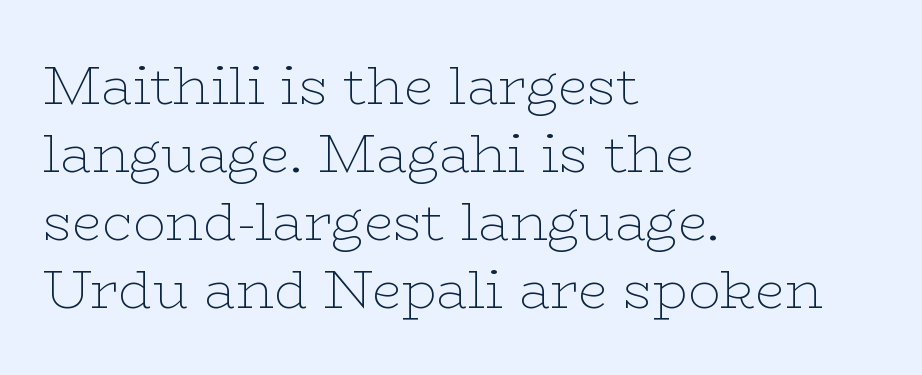
{"serif": "yes", "italic": "no", "bold": "no", "weight": "thin", "width": "wide", "stroke_contrast": "low", "x_height": "medium", "monospaced": "no", "underline": "no", "align": "left", "line_spacing": "normal", "line_spacing_ratio": 1.26, "letter_spacing": "normal", "letter_spacing_em": 0.0, "glyph_px": 54}
